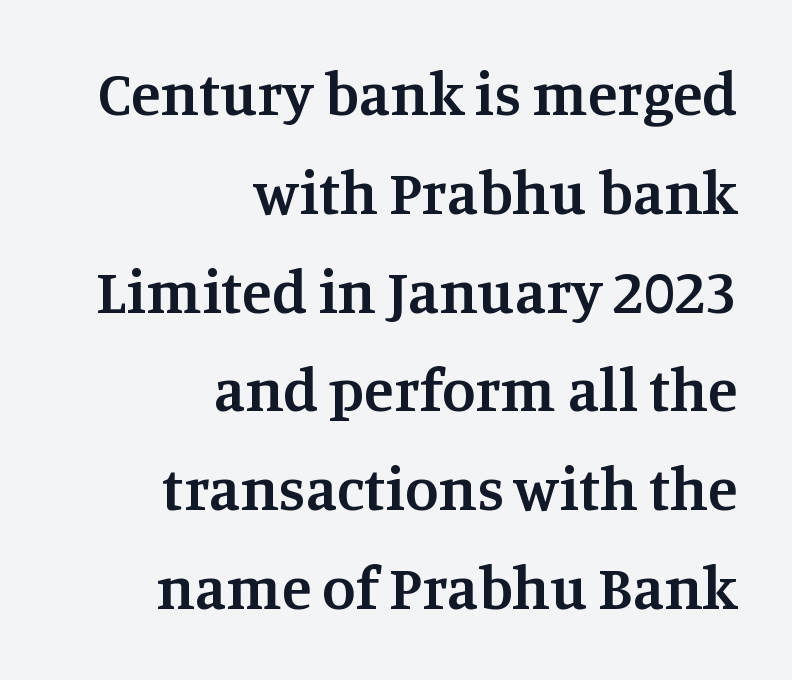
{"serif": "yes", "italic": "no", "bold": "semi", "weight": "semibold", "width": "normal", "stroke_contrast": "medium", "x_height": "large", "monospaced": "no", "underline": "no", "align": "right", "line_spacing": "normal", "line_spacing_ratio": 1.62, "letter_spacing": "normal", "letter_spacing_em": 0.0, "glyph_px": 61}
